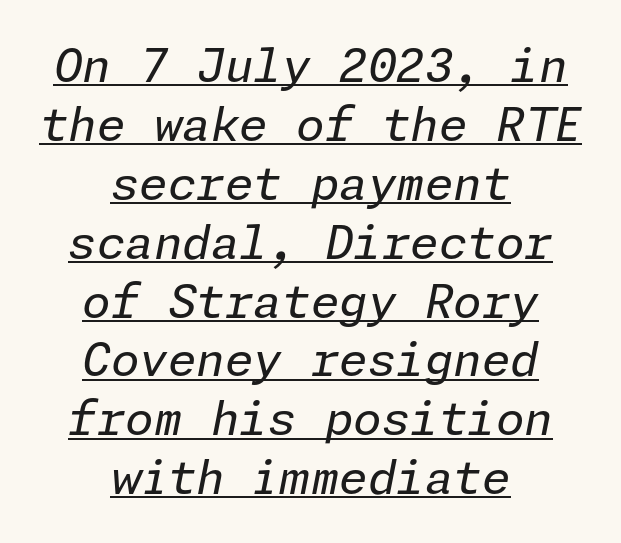
Successive baselines arrive at the customary interval. The specimen reads as italic at a glance. In terms of letterspacing, this is plain default setting. Which margin do the lines hug? Neither — every line sits in the middle. Compared with undecorated copy, this sample adds a rule below the words.
